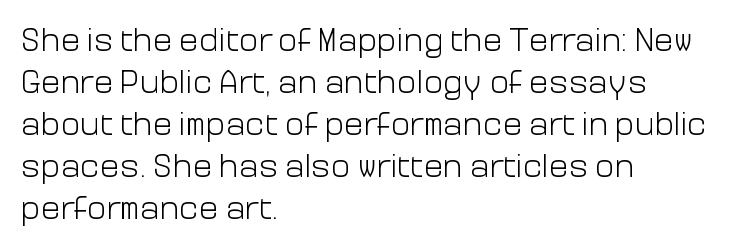
Q: Is the text bold? A: No.
Q: Is the text italic (slanted)? A: No, it is upright.
Q: Is the typeface a serif or a sans-serif typeface? A: Sans-serif.
Q: Is the text underlined? A: No.
Q: How is the paragraph aligned? A: Left-aligned.
Q: Is the spacing between letters normal or unusually wide? A: Normal.
Q: Is the spacing between lines tight, normal or loose? A: Normal.
Q: Width (condensed, normal, or wide)? A: Normal.
Q: Stroke contrast? A: Low.
Q: x-height? A: Medium.
Q: Monospaced? A: No.
